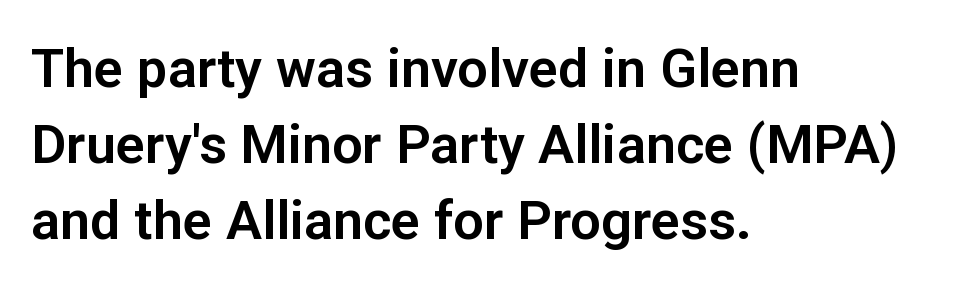
The typography opts for an upright posture over an oblique one. The leading is moderate, giving the passage an even texture. The passage shown is typed in a proportional face where columns would drift. A bare baseline throughout the passage. Default kerning and tracking; the words read as compact shapes. Leftover space on each line is placed entirely after the last word.
